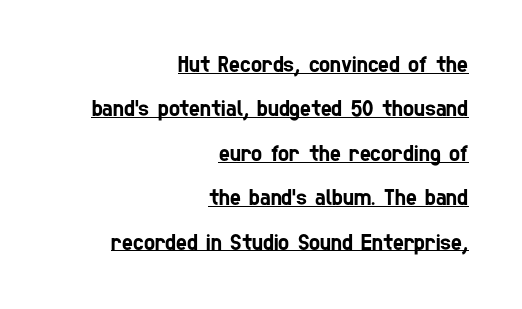
Q: Is the text underlined? A: Yes.
Q: How is the paragraph aligned? A: Right-aligned.
Q: Is the spacing between letters normal or unusually wide? A: Normal.
Q: Is the spacing between lines tight, normal or loose? A: Loose.
